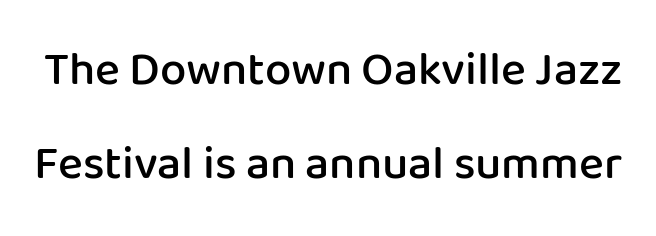
{"serif": "no", "italic": "no", "bold": "semi", "weight": "semibold", "width": "normal", "stroke_contrast": "low", "x_height": "medium", "monospaced": "no", "underline": "no", "line_spacing": "loose", "line_spacing_ratio": 2.01, "letter_spacing": "normal", "letter_spacing_em": 0.0, "glyph_px": 47}
